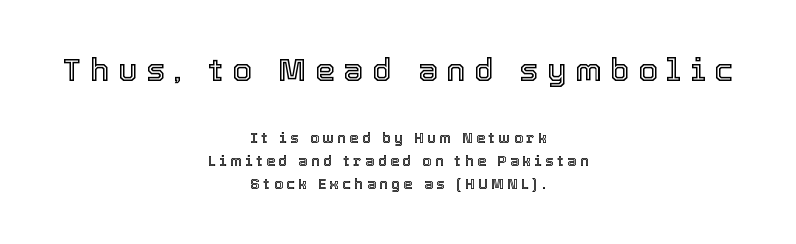
Q: Is the text italic (slanted)? A: No, it is upright.
Q: Is the text underlined? A: No.
Q: How is the paragraph aligned? A: Centered.
Q: Is the spacing between letters normal or unusually wide? A: Unusually wide.
Q: Is the spacing between lines tight, normal or loose? A: Normal.
Q: Which block of text is set in a larger size, the first (top) or the second (bottom)? A: The first (top) one.
Q: Width (condensed, normal, or wide)? A: Normal.
Q: x-height? A: Medium.
Q: Monospaced? A: No.
